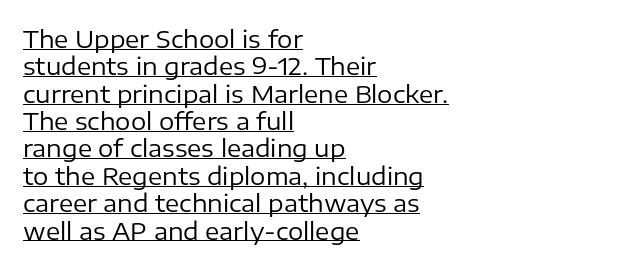
Q: Is the text bold? A: No.
Q: Is the text italic (slanted)? A: No, it is upright.
Q: Is the text underlined? A: Yes.
Q: How is the paragraph aligned? A: Left-aligned.
Q: Is the spacing between letters normal or unusually wide? A: Normal.
Q: Is the spacing between lines tight, normal or loose? A: Tight.
